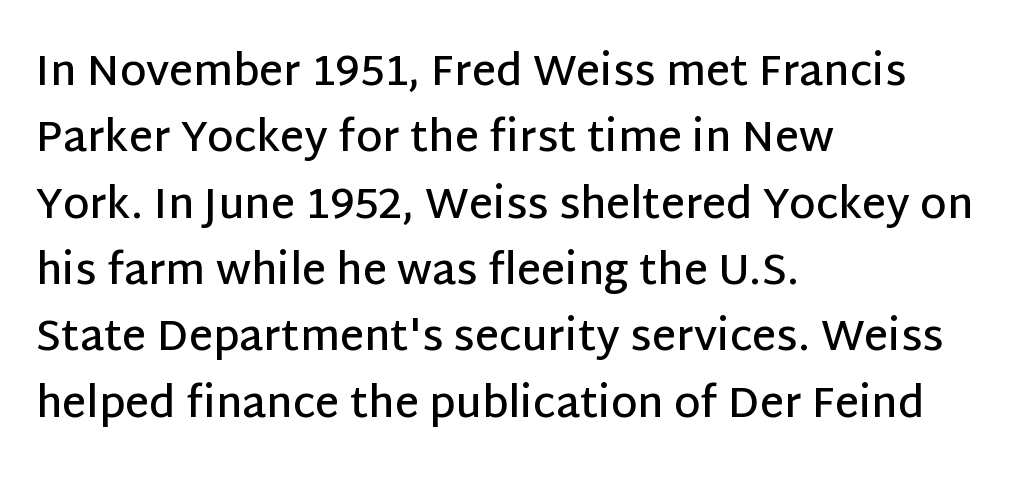
{"serif": "no", "italic": "no", "bold": "semi", "weight": "semibold", "width": "normal", "stroke_contrast": "low", "x_height": "large", "monospaced": "no", "underline": "no", "align": "left", "line_spacing": "normal", "line_spacing_ratio": 1.58, "letter_spacing": "normal", "letter_spacing_em": 0.0, "glyph_px": 42}
